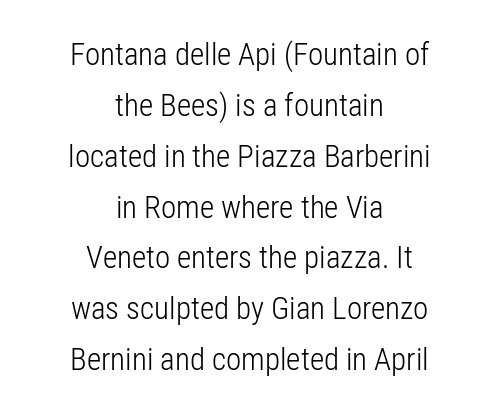
Q: Is the text bold? A: No.
Q: Is the text italic (slanted)? A: No, it is upright.
Q: Is the typeface a serif or a sans-serif typeface? A: Sans-serif.
Q: Is the text underlined? A: No.
Q: How is the paragraph aligned? A: Centered.
Q: Is the spacing between letters normal or unusually wide? A: Normal.
Q: Is the spacing between lines tight, normal or loose? A: Normal.
Q: Width (condensed, normal, or wide)? A: Condensed.
Q: Stroke contrast? A: Low.
Q: x-height? A: Medium.
Q: Monospaced? A: No.
